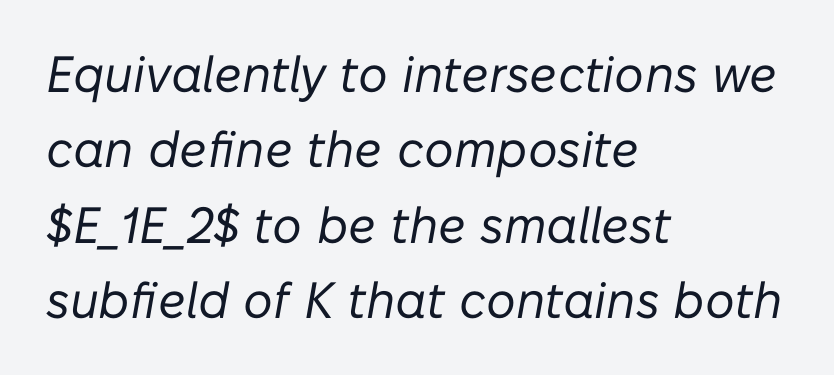
Decoration check: the copy has no underline. Default kerning and tracking; the words read as compact shapes. This is not heavy type; no bold has been used. The rendering uses a moderate line-height, typical for paragraphs. The rendering anchors every line to the left-hand side.
